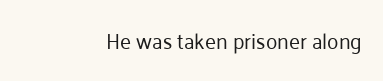
The passage shown is not underscored anywhere. The font's upright variant was chosen for this text. Stems here are at most as thick as an everyday book face. Observe the ordinary spacing: letters are neighbours, not strangers.
